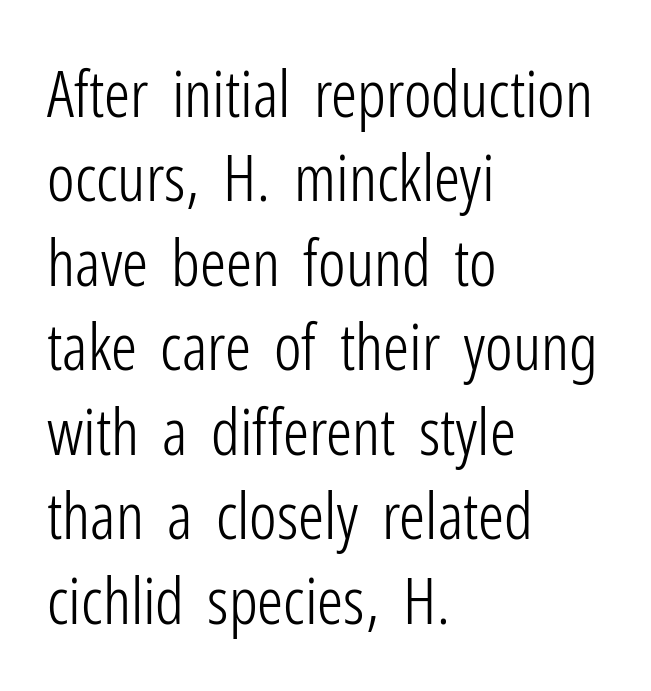
{"serif": "no", "italic": "no", "bold": "no", "weight": "light", "width": "condensed", "stroke_contrast": "low", "x_height": "medium", "monospaced": "no", "underline": "no", "align": "left", "line_spacing": "normal", "line_spacing_ratio": 1.3, "letter_spacing": "normal", "letter_spacing_em": 0.0, "glyph_px": 65}
